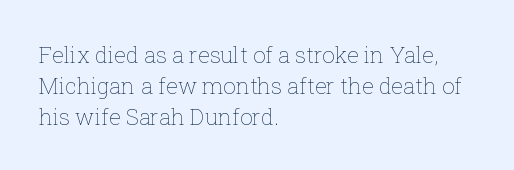
The image shows 22 px text type, upright; set left-aligned, normal line spacing (1.4x), normal letter spacing, not underlined.
